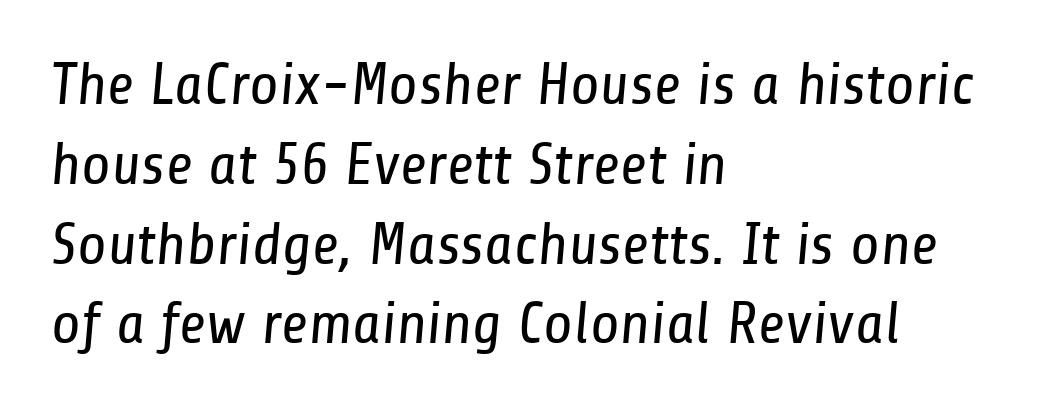
{"serif": "no", "bold": "no", "weight": "regular", "width": "condensed", "stroke_contrast": "low", "x_height": "medium", "monospaced": "no", "underline": "no", "align": "left", "line_spacing": "normal", "line_spacing_ratio": 1.33, "letter_spacing": "normal", "letter_spacing_em": 0.0, "glyph_px": 60}
